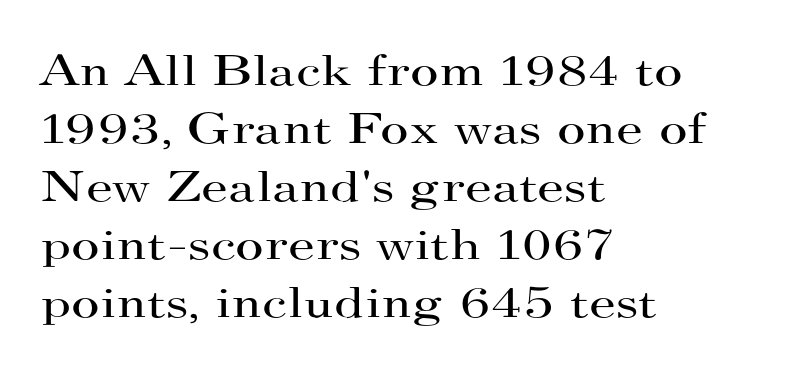
Q: Is the text bold? A: No.
Q: Is the text italic (slanted)? A: No, it is upright.
Q: Is the typeface a serif or a sans-serif typeface? A: Serif.
Q: Is the text underlined? A: No.
Q: How is the paragraph aligned? A: Left-aligned.
Q: Is the spacing between letters normal or unusually wide? A: Normal.
Q: Is the spacing between lines tight, normal or loose? A: Normal.
Q: Width (condensed, normal, or wide)? A: Wide.
Q: Stroke contrast? A: High.
Q: x-height? A: Small.
Q: Monospaced? A: No.
